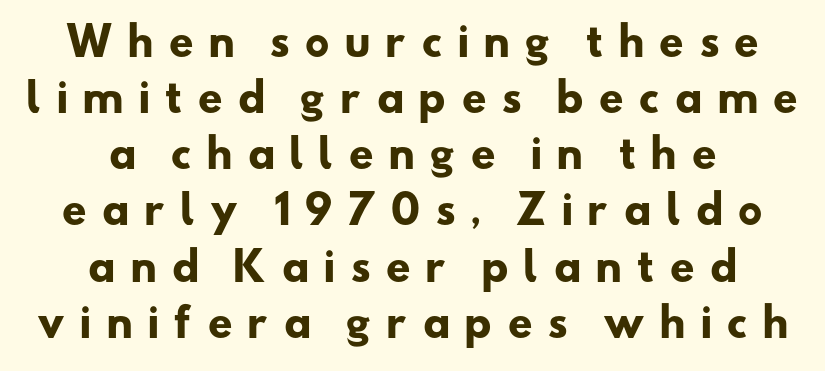
The image shows 39 px heavy, wide sans-serif type; set centered, normal line spacing (1.44x), unusually wide letter spacing (+0.35 em), not underlined; low stroke contrast and a small x-height.
